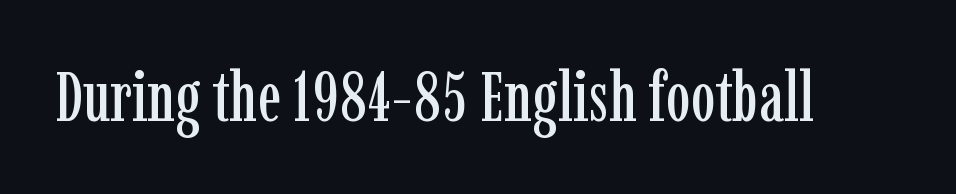
Q: Is the text italic (slanted)? A: No, it is upright.
Q: Is the typeface a serif or a sans-serif typeface? A: Serif.
Q: Is the text underlined? A: No.
Q: Is the spacing between letters normal or unusually wide? A: Normal.
Q: Width (condensed, normal, or wide)? A: Condensed.
Q: Stroke contrast? A: Low.
Q: x-height? A: Medium.
Q: Monospaced? A: No.
